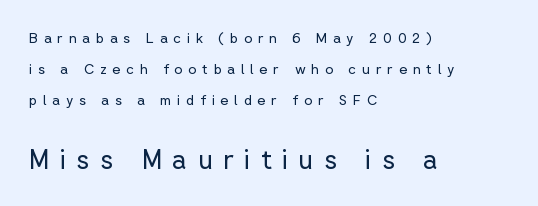
{"italic": "no", "bold": "no", "underline": "no", "align": "left", "line_spacing": "loose", "line_spacing_ratio": 2.21, "letter_spacing": "wide", "letter_spacing_em": 0.41, "larger_block": "second", "size_ratio": 1.86, "glyph_px": 26}
